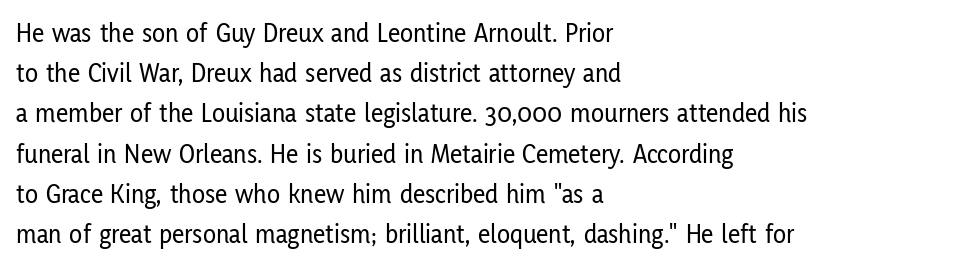
{"italic": "no", "underline": "no", "align": "left", "line_spacing": "normal", "line_spacing_ratio": 1.49, "letter_spacing": "normal", "letter_spacing_em": 0.0, "glyph_px": 27}
